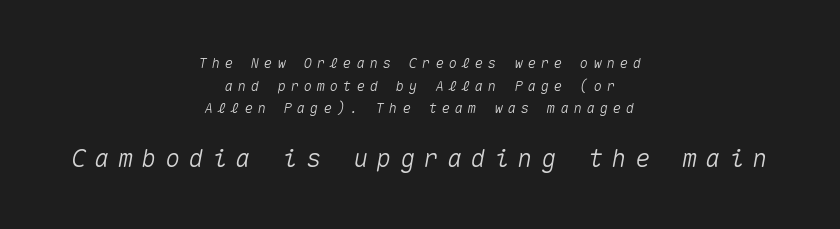
The image shows 25 px text type, italic (leaning right); set centered, normal line spacing (1.62x), unusually wide letter spacing (+0.34 em), not underlined; the second (bottom) block is 1.79x larger.
